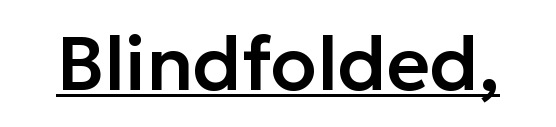
{"serif": "no", "italic": "no", "width": "normal", "stroke_contrast": "low", "x_height": "medium", "monospaced": "no", "underline": "yes", "letter_spacing": "normal", "letter_spacing_em": 0.0, "glyph_px": 75}
